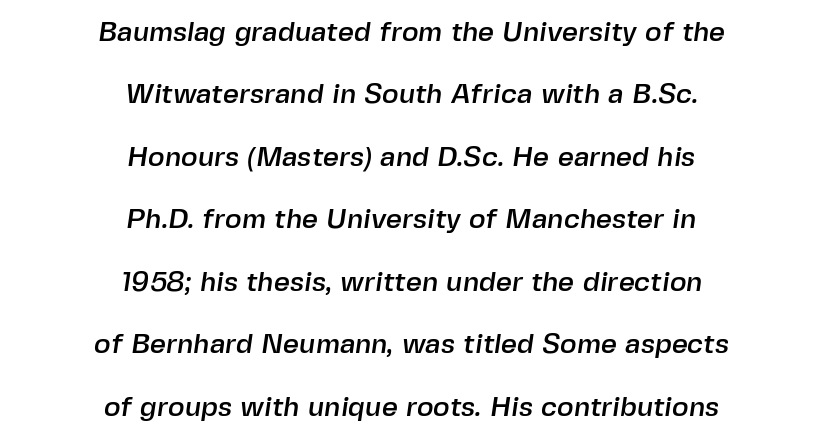
The image shows 28 px sans-serif type; set centered, loose line spacing (2.23x), normal letter spacing, not underlined; a medium x-height.
